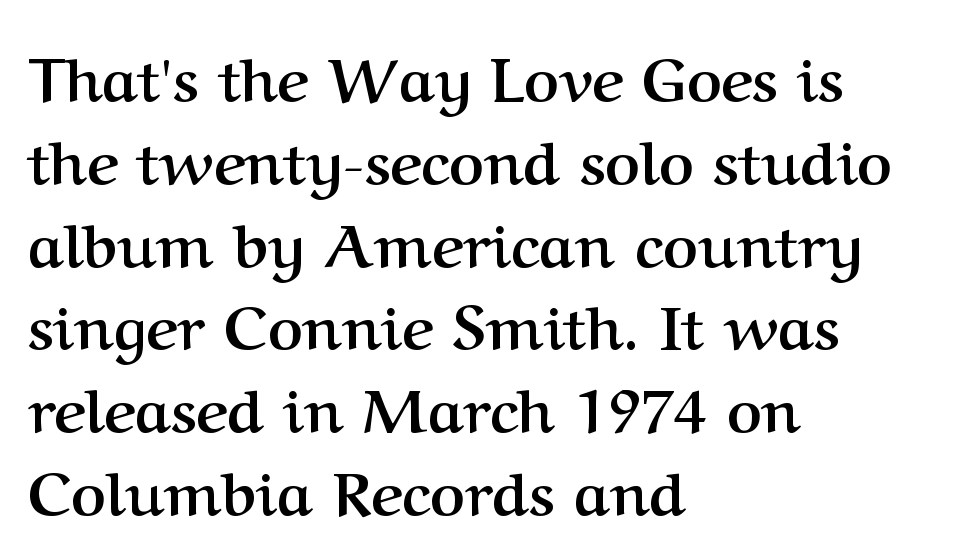
Q: Is the text bold? A: Yes.
Q: Is the text italic (slanted)? A: No, it is upright.
Q: Is the typeface a serif or a sans-serif typeface? A: Serif.
Q: Is the text underlined? A: No.
Q: How is the paragraph aligned? A: Left-aligned.
Q: Is the spacing between letters normal or unusually wide? A: Normal.
Q: Is the spacing between lines tight, normal or loose? A: Normal.
Q: Width (condensed, normal, or wide)? A: Normal.
Q: Stroke contrast? A: Medium.
Q: x-height? A: Medium.
Q: Monospaced? A: No.
